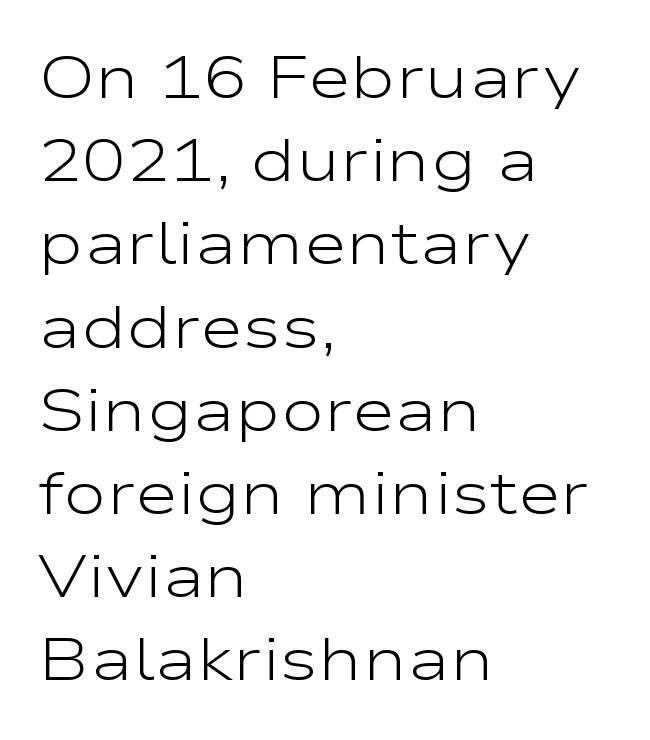
The letters advance in unequal steps, a hallmark of proportional type. Italic: no, the glyphs are upright roman. Heft: none added — not bold. Notice how the passage keeps a crisp vertical edge on the left only. A typesetter would label this face a sans. Unmarked baselines from the first word to the last.
